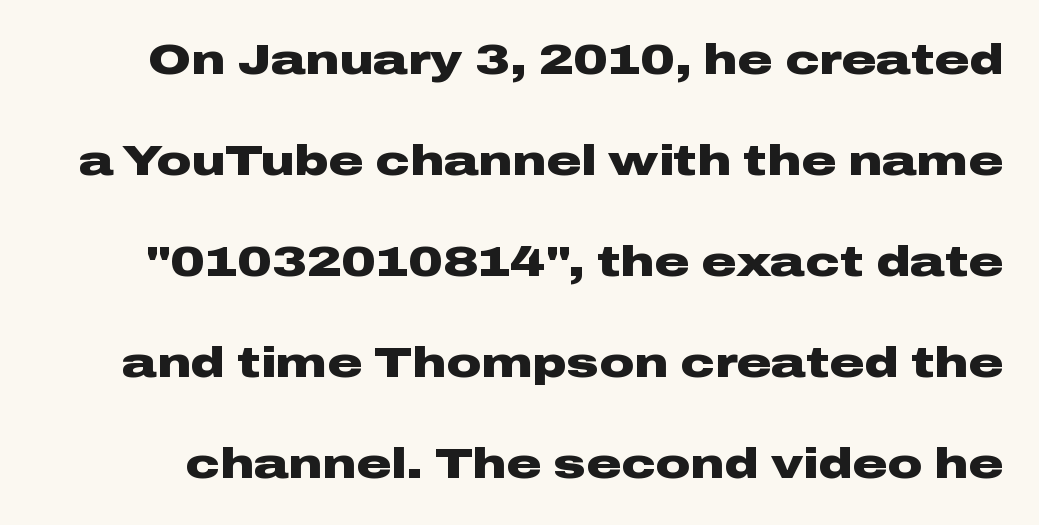
Does the lettering tilt? It doesn't — this is upright. The designer dialed line spacing up above the default. These lines are composed in type without serifs. The space directly below the letters is spotless.
